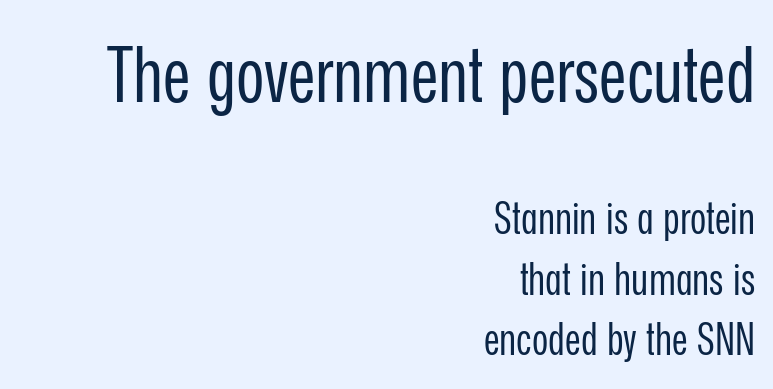
The image shows 77 px regular-weight, condensed sans-serif type, upright; set right-aligned, normal line spacing (1.38x), normal letter spacing, not underlined; the first (top) block is 1.75x larger; low stroke contrast and a medium x-height.
